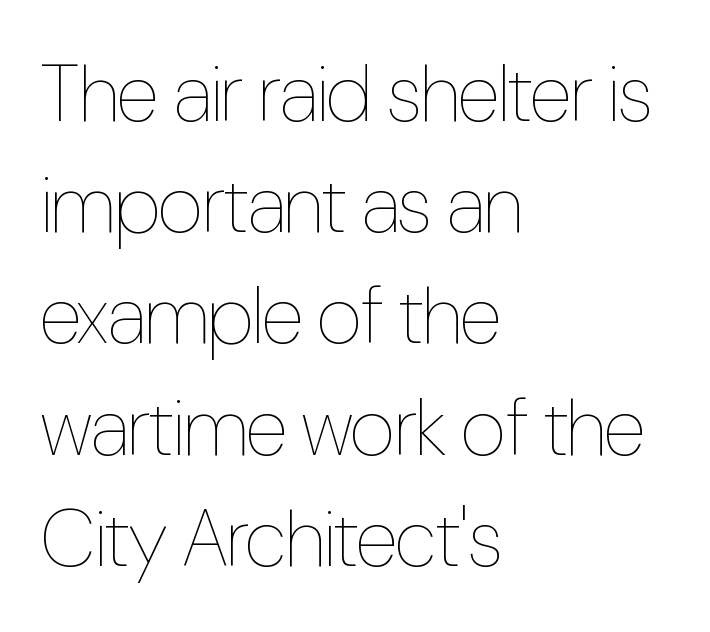
{"italic": "no", "bold": "no", "weight": "thin", "width": "condensed", "stroke_contrast": "low", "x_height": "medium", "monospaced": "no", "underline": "no", "align": "left", "line_spacing": "normal", "line_spacing_ratio": 1.39, "letter_spacing": "normal", "letter_spacing_em": 0.0, "glyph_px": 80}
